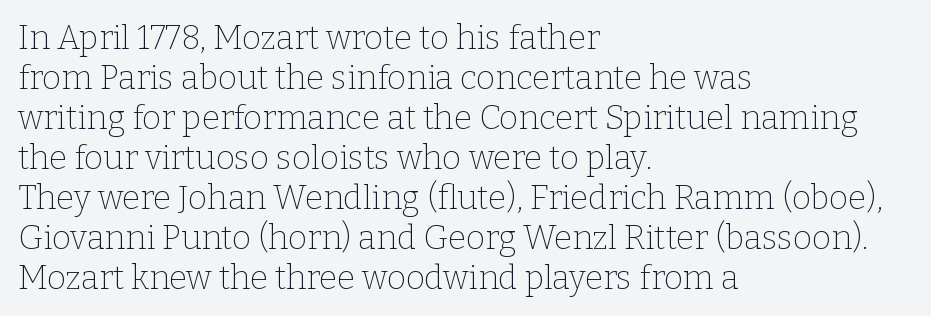
The image shows 33 px thin serif type, upright; set left-aligned, line spacing 1.21x, normal letter spacing, not underlined; low stroke contrast and a medium x-height.
